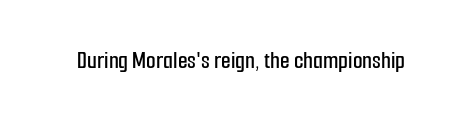
The image shows 25 px text type, upright; set normal letter spacing, not underlined.
